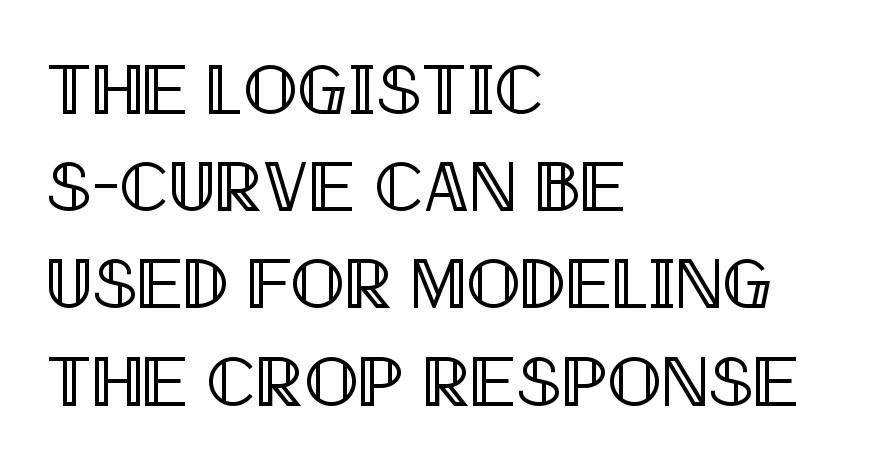
{"italic": "no", "width": "condensed", "x_height": "large", "monospaced": "no", "underline": "no", "align": "left", "line_spacing": "normal", "line_spacing_ratio": 1.35, "letter_spacing": "normal", "letter_spacing_em": 0.0, "glyph_px": 72}
